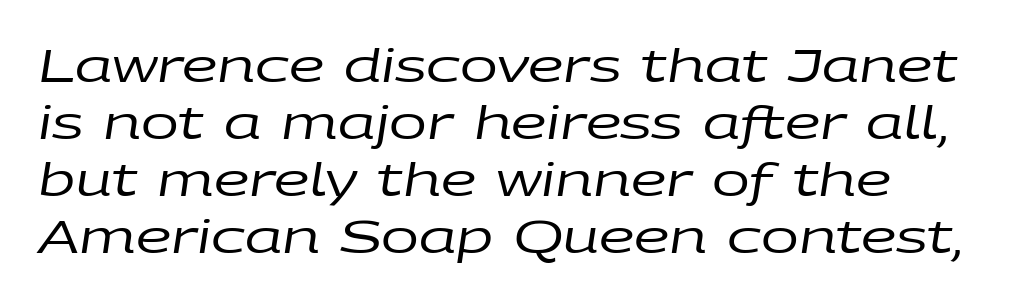
The image shows 45 px regular-weight, wide type, italic (leaning right); set left-aligned, normal line spacing (1.27x), normal letter spacing, not underlined; low stroke contrast and a large x-height.
